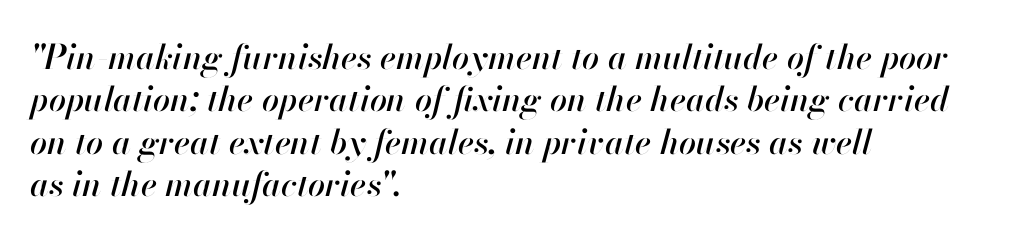
Q: Is the text italic (slanted)? A: Yes, it leans right by about 13 degrees.
Q: Is the text underlined? A: No.
Q: How is the paragraph aligned? A: Left-aligned.
Q: Is the spacing between letters normal or unusually wide? A: Normal.
Q: Is the spacing between lines tight, normal or loose? A: Normal.
Q: Width (condensed, normal, or wide)? A: Normal.
Q: Stroke contrast? A: High.
Q: x-height? A: Small.
Q: Monospaced? A: No.
